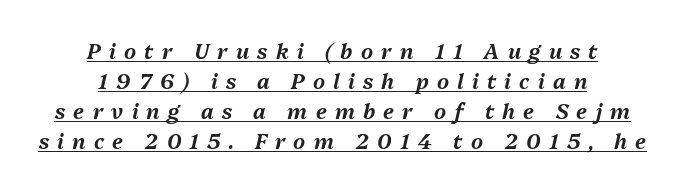
Every row of glyphs is offset so its center matches the block's center. This sample keeps an unexceptional amount of space between lines. A continuous stroke trails under the words, as in a hyperlink. Tracking here is generous; glyphs stand well apart from one another.
